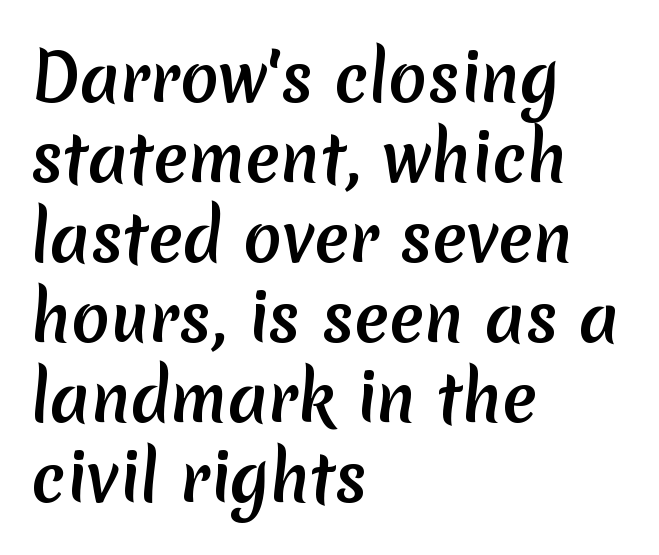
The image shows 64 px semibold sans-serif type; set left-aligned, normal line spacing (1.25x), normal letter spacing, not underlined; low stroke contrast and a medium x-height.
